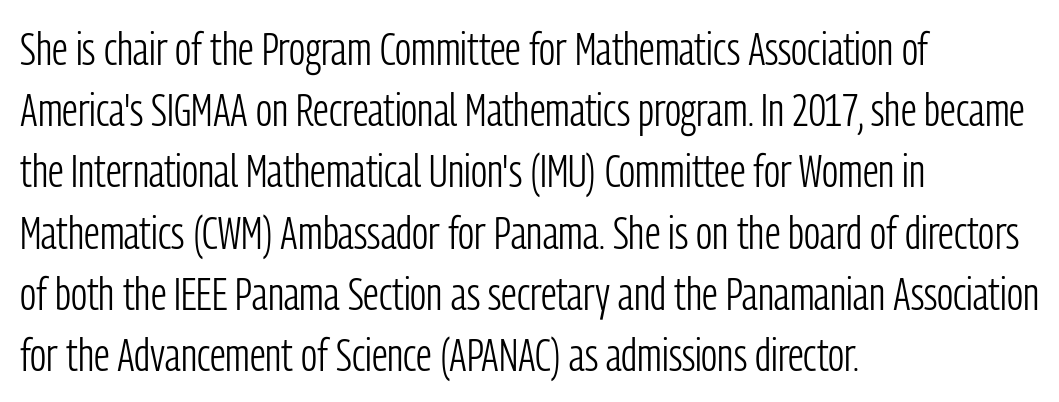
Think of a printed novel: that variable character pitch is what you see here. No feet cap the strokes, marking this as sans-serif type. Words appear dense and cohesive because spacing is normal. In terms of leading, this rendering sits right in the middle. Every character sits straight up, as roman type does.
